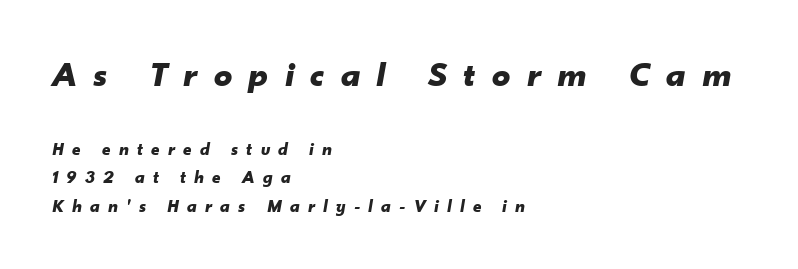
Is the type slanted? Yes — the strokes lean at a clear angle. How would I describe the line gaps? Plain and ordinary. Quick note: underline off. Characters follow at a spacing far wider than the type designer built in.
